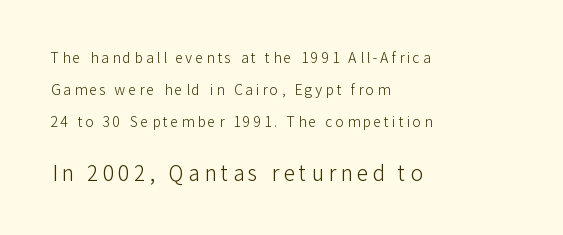
The image shows 21 px text type, upright; set left-aligned, loose line spacing (2.27x), unusually wide letter spacing (+0.21 em), not underlined; the second (bottom) block is 1.5x larger.
